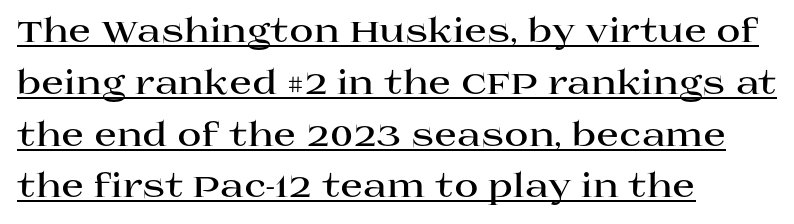
The image shows 33 px bold, wide serif type, upright; set left-aligned, normal line spacing (1.57x), normal letter spacing, underlined; high stroke contrast and a large x-height.
